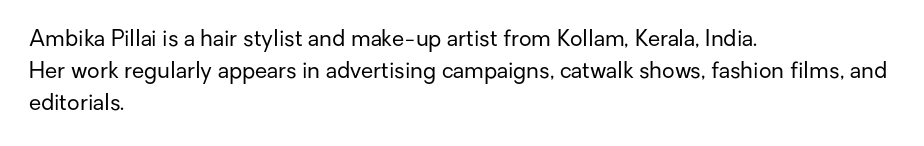
Q: Is the text bold? A: No.
Q: Is the text italic (slanted)? A: No, it is upright.
Q: Is the text underlined? A: No.
Q: How is the paragraph aligned? A: Left-aligned.
Q: Is the spacing between letters normal or unusually wide? A: Normal.
Q: Is the spacing between lines tight, normal or loose? A: Normal.
